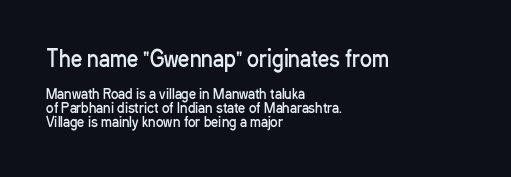
The image shows 22 px text type, upright; set left-aligned, tight line spacing (1.01x), normal letter spacing, not underlined; the first (top) block is 1.57x larger.
